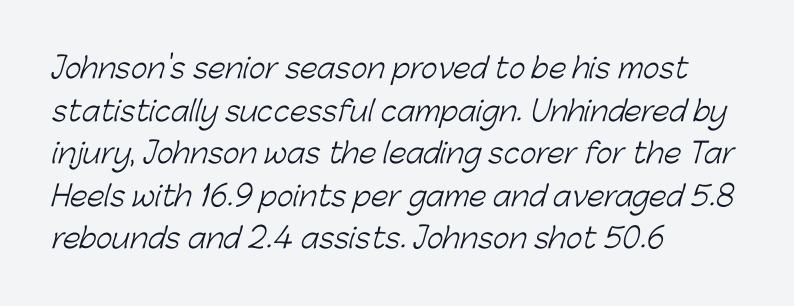
{"serif": "no", "bold": "no", "weight": "light", "width": "normal", "stroke_contrast": "low", "x_height": "medium", "monospaced": "no", "underline": "no", "align": "left", "line_spacing": "normal", "line_spacing_ratio": 1.52, "letter_spacing": "normal", "letter_spacing_em": 0.0, "glyph_px": 28}
